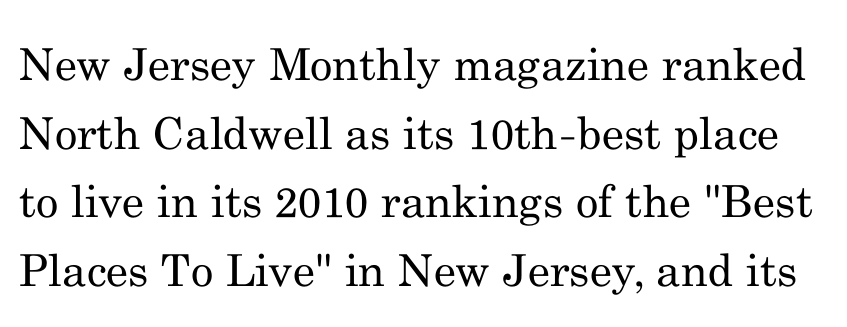
{"serif": "yes", "italic": "no", "bold": "no", "weight": "regular", "width": "normal", "stroke_contrast": "medium", "x_height": "small", "monospaced": "no", "underline": "no", "line_spacing": "normal", "line_spacing_ratio": 1.56, "letter_spacing": "normal", "letter_spacing_em": 0.0, "glyph_px": 44}
